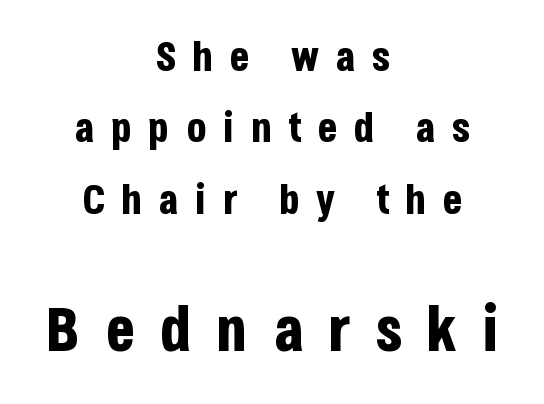
The space beneath each line is pristine and unruled. This sample is center-justified, so both line endings float freely. Grotesque or geometric, the face here clearly has no serifs. Note the varied advance widths — an 'i' is clearly narrower than an 'm'. Here the second block reads like a headline and the first like body copy. The specimen reads as upright at a glance.
